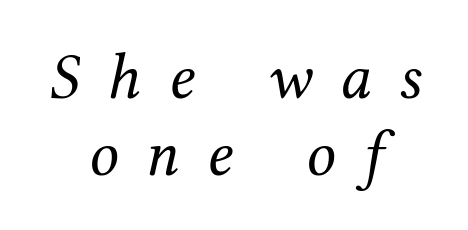
{"serif": "yes", "italic": "yes", "lean": "right", "slant_degrees": 12, "bold": "no", "weight": "regular", "width": "normal", "stroke_contrast": "medium", "x_height": "medium", "monospaced": "no", "underline": "no", "align": "center", "line_spacing_ratio": 1.18, "letter_spacing": "wide", "letter_spacing_em": 0.43, "glyph_px": 65}
